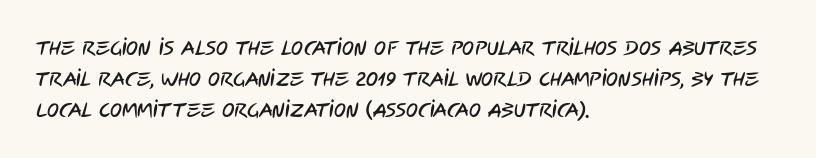
{"underline": "no", "align": "left", "line_spacing": "normal", "line_spacing_ratio": 1.54, "letter_spacing": "normal", "letter_spacing_em": 0.0, "glyph_px": 20}
